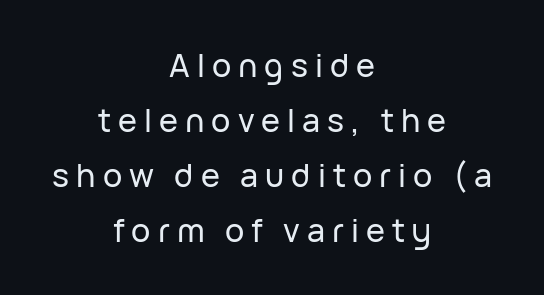
{"serif": "no", "italic": "no", "width": "normal", "stroke_contrast": "low", "x_height": "medium", "monospaced": "no", "underline": "no", "align": "center", "line_spacing_ratio": 1.72, "letter_spacing": "wide", "letter_spacing_em": 0.22, "glyph_px": 32}
